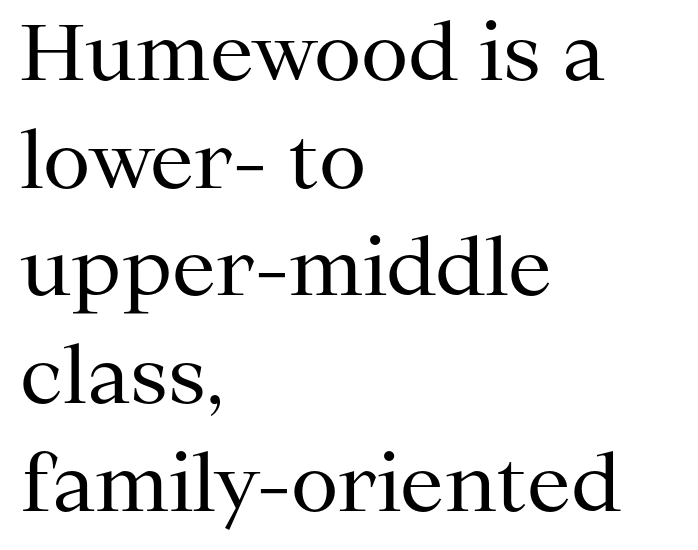
No extra tracking has been applied to these lines. Any mark beneath the type? The region is blank. Short and long lines alike share a common starting point at left. Stems here are at most as thick as an everyday book face. You can tell from the footed stems that serif type was used.
